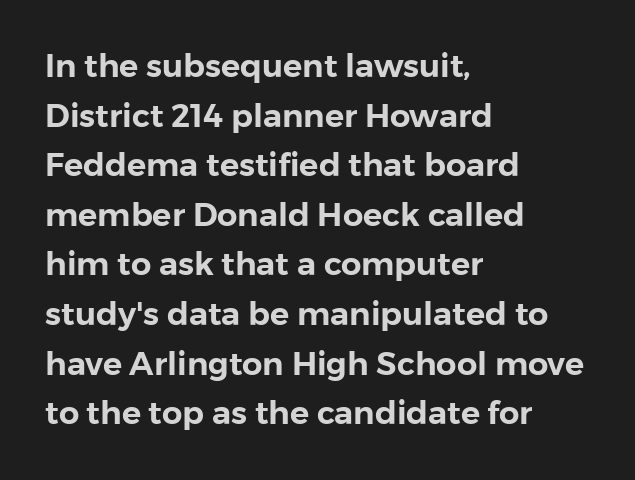
Q: Is the text italic (slanted)? A: No, it is upright.
Q: Is the typeface a serif or a sans-serif typeface? A: Sans-serif.
Q: Is the text underlined? A: No.
Q: How is the paragraph aligned? A: Left-aligned.
Q: Is the spacing between letters normal or unusually wide? A: Normal.
Q: Is the spacing between lines tight, normal or loose? A: Normal.
Q: Width (condensed, normal, or wide)? A: Normal.
Q: Stroke contrast? A: Low.
Q: x-height? A: Medium.
Q: Monospaced? A: No.
